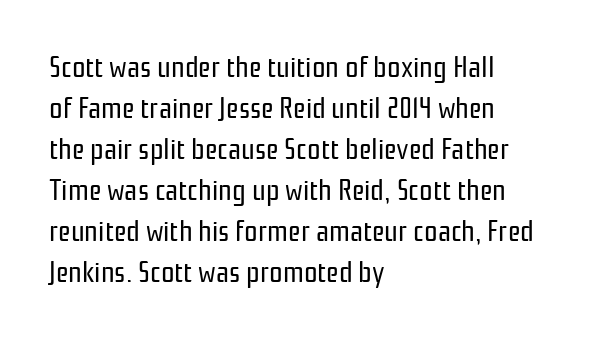
{"serif": "no", "italic": "no", "bold": "no", "weight": "regular", "width": "condensed", "stroke_contrast": "low", "x_height": "medium", "monospaced": "no", "underline": "no", "align": "left", "line_spacing": "normal", "line_spacing_ratio": 1.37, "letter_spacing": "normal", "letter_spacing_em": 0.0, "glyph_px": 30}
